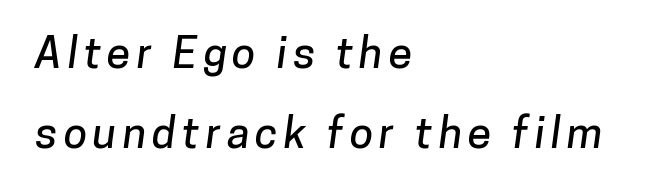
{"serif": "no", "width": "normal", "stroke_contrast": "low", "x_height": "medium", "monospaced": "no", "underline": "no", "align": "left", "line_spacing_ratio": 1.86, "glyph_px": 43}
